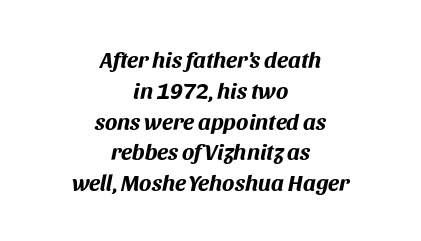
The rendering applies a slant to the glyphs. Each glyph is drawn with heavy, bold strokes. Casual observation: everything's sitting right in the middle. Summary of vertical rhythm: regular, with standard interline spacing. You could call the tracking neutral — neither tight nor loose. Glance below the letters and you will spot only blank space.
